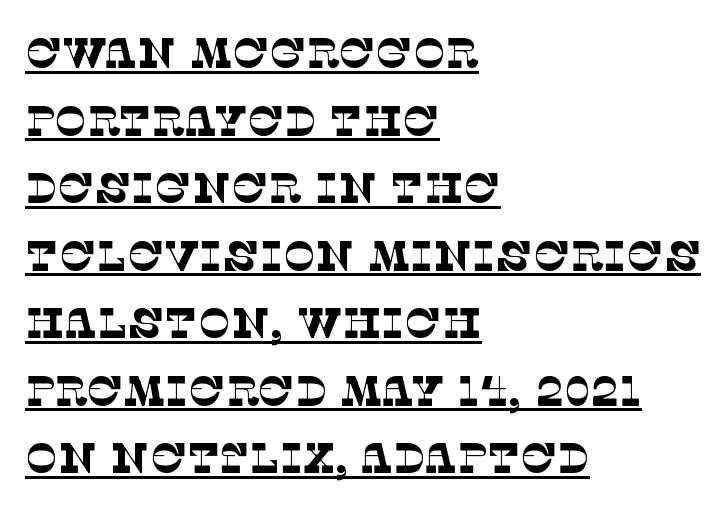
The designer left line spacing at the default. This rendering features underlined lettering. Serifs: yes, visible at the terminals of the letterforms. The line texture is even and compact thanks to regular tracking. No extra ink here — the face is not bold. Does the copy run flush right? No — it runs flush left.
